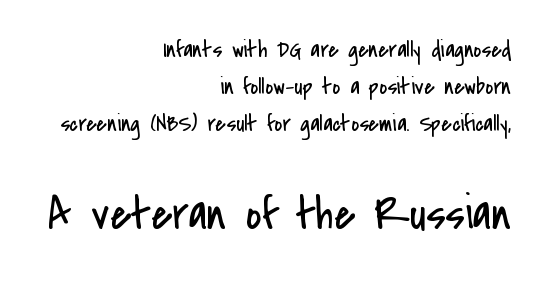
Q: Is the text bold? A: No.
Q: Is the text italic (slanted)? A: No, it is upright.
Q: Is the typeface a serif or a sans-serif typeface? A: Sans-serif.
Q: Is the text underlined? A: No.
Q: How is the paragraph aligned? A: Right-aligned.
Q: Is the spacing between letters normal or unusually wide? A: Normal.
Q: Is the spacing between lines tight, normal or loose? A: Normal.
Q: Which block of text is set in a larger size, the first (top) or the second (bottom)? A: The second (bottom) one.
Q: Width (condensed, normal, or wide)? A: Condensed.
Q: Stroke contrast? A: Low.
Q: x-height? A: Small.
Q: Monospaced? A: No.
